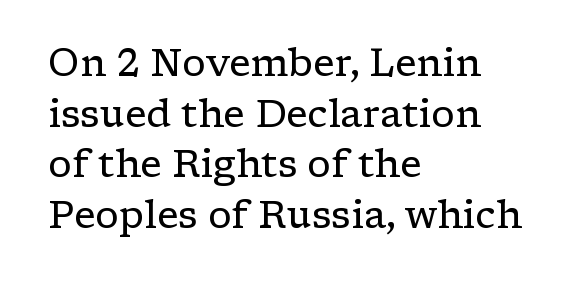
The image shows 38 px regular-weight, wide serif type, upright; set left-aligned, normal line spacing (1.33x), normal letter spacing, not underlined; low stroke contrast and a medium x-height.
